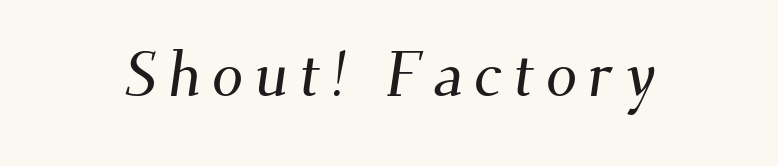
The image shows 63 px serif type; set not underlined; medium stroke contrast and a small x-height.
